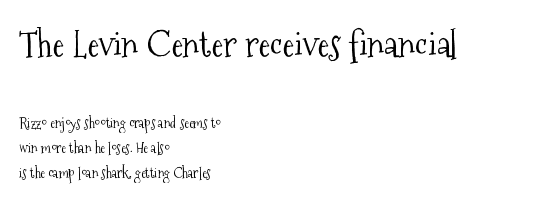
{"serif": "yes", "italic": "no", "bold": "no", "weight": "light", "width": "condensed", "stroke_contrast": "medium", "x_height": "medium", "monospaced": "no", "underline": "no", "align": "left", "line_spacing_ratio": 1.8, "letter_spacing": "normal", "letter_spacing_em": 0.0, "larger_block": "first", "size_ratio": 2.57, "glyph_px": 36}
